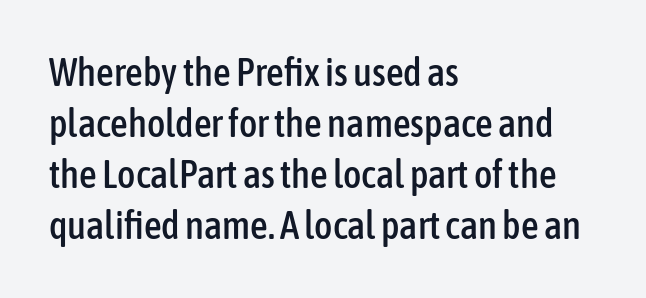
The image shows 39 px condensed sans-serif type, upright; set left-aligned, normal line spacing (1.31x), normal letter spacing, not underlined; low stroke contrast and a medium x-height.
